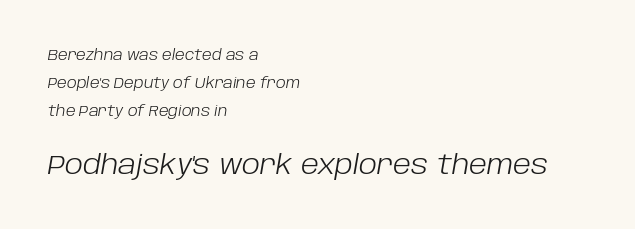
Does the leading feel generous? Absolutely, it's lavish. Rendered with sloped, italic letterforms. The paragraph has a hard left edge and a soft right edge. Underlining? Definitely not there. Which of the two is more prominent by size? The second, at the bottom. The cut favours lightness, reaching ordinary text weight at its darkest.
